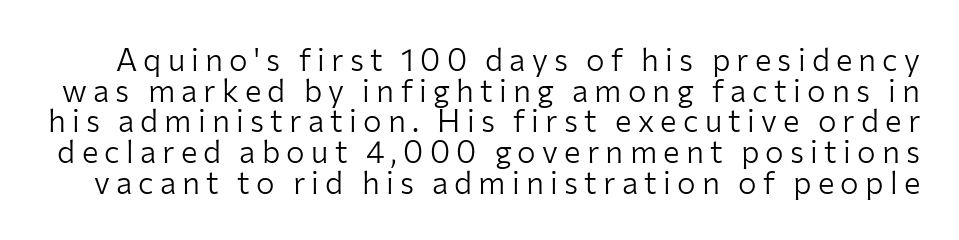
The rendering inserts visible extra space after every character. Glance below the letters and you will spot only blank space. Cramped leading. The cut favours lightness, reaching ordinary text weight at its darkest. The face used here is a sans, in the tradition of grotesques and geometrics.
